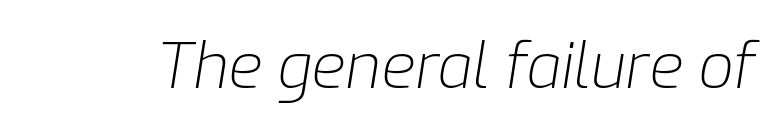
The image shows 62 px light type, italic (leaning right); set normal letter spacing, not underlined; low stroke contrast and a medium x-height.
